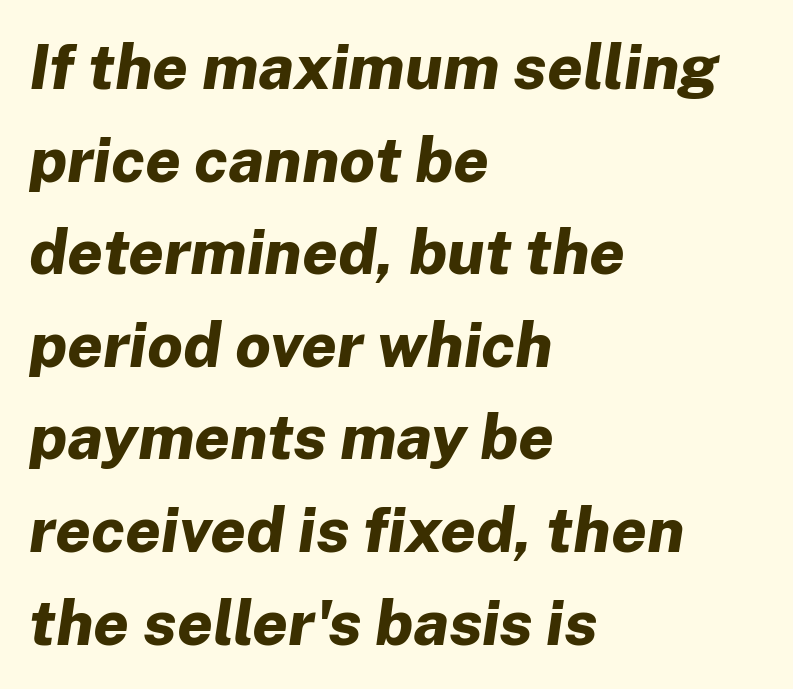
Leading matches the norm, producing a regular column. Varying glyph widths throughout — classic text-font behaviour. How heavy is the stroke? Heavy — this is a bold. Where is the straight margin? On the left. When letters slant like this, we call the style italic. Bare-footed words on every line.
